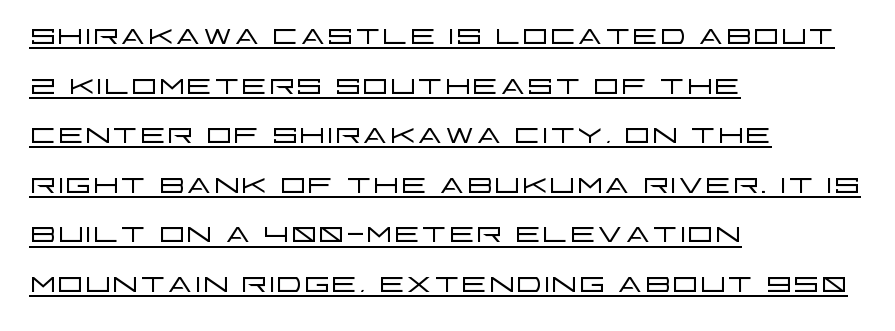
{"serif": "no", "italic": "no", "bold": "no", "weight": "light", "width": "wide", "stroke_contrast": "low", "x_height": "large", "monospaced": "no", "underline": "yes", "align": "left", "line_spacing_ratio": 1.21, "letter_spacing": "normal", "letter_spacing_em": 0.0, "glyph_px": 41}
